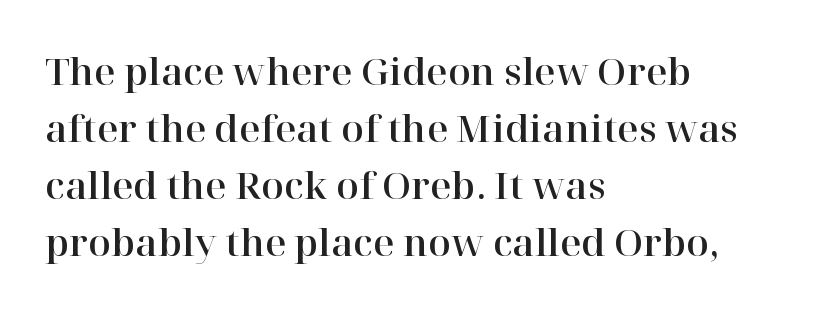
The image shows 37 px serif type, upright; set left-aligned, normal line spacing (1.54x), normal letter spacing, not underlined; high stroke contrast and a medium x-height.
